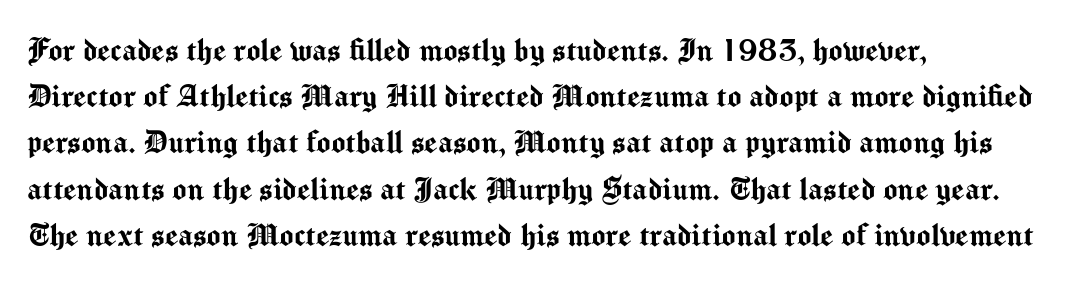
Q: Is the text italic (slanted)? A: No, it is upright.
Q: Is the typeface a serif or a sans-serif typeface? A: Sans-serif.
Q: Is the text underlined? A: No.
Q: How is the paragraph aligned? A: Left-aligned.
Q: Is the spacing between letters normal or unusually wide? A: Normal.
Q: Is the spacing between lines tight, normal or loose? A: Normal.
Q: Width (condensed, normal, or wide)? A: Normal.
Q: Stroke contrast? A: Medium.
Q: x-height? A: Medium.
Q: Monospaced? A: No.
